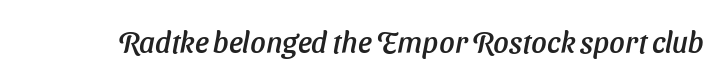
These lines are rendered in a variable-pitch font. If you drew a line through each stem, it would be angled. Compared with typical body copy, the letter spacing here is the same. Just letters on the line, the space beneath them empty.
